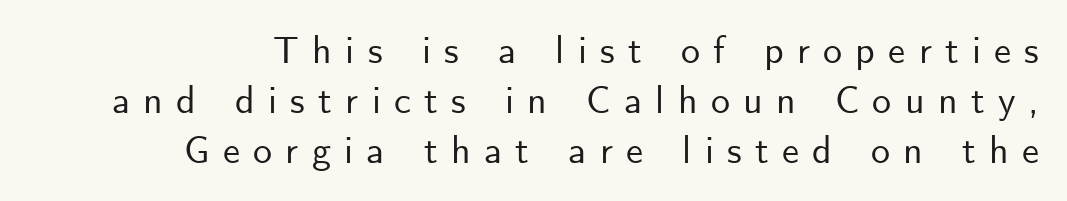
You could not count columns in this text — the font is proportionally spaced. You can tell it's not italic because the verticals are truly vertical. Letters rest on an invisible, unmarked baseline. These lines are set flush right with a ragged left edge. Interline gaps are of average width in this sample.
